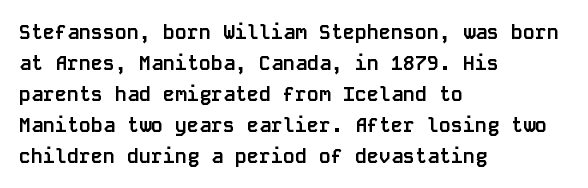
Q: Is the text bold? A: Yes.
Q: Is the text italic (slanted)? A: No, it is upright.
Q: Is the text underlined? A: No.
Q: How is the paragraph aligned? A: Left-aligned.
Q: Is the spacing between letters normal or unusually wide? A: Normal.
Q: Is the spacing between lines tight, normal or loose? A: Normal.
